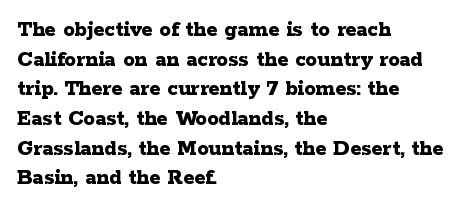
{"italic": "no", "bold": "yes", "underline": "no", "align": "left", "line_spacing": "normal", "line_spacing_ratio": 1.29, "letter_spacing": "normal", "letter_spacing_em": 0.0, "glyph_px": 23}
